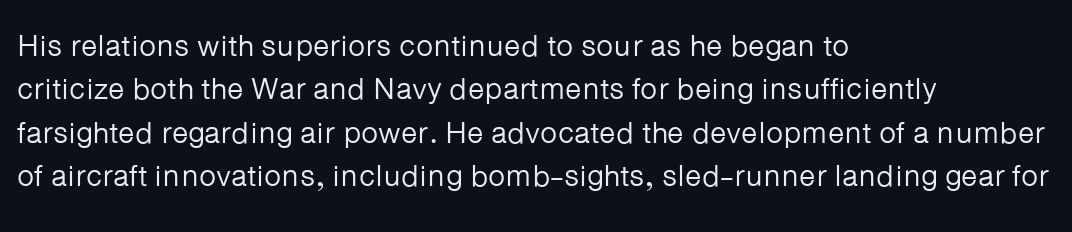
The image shows 30 px regular-weight sans-serif type, upright; set left-aligned, normal line spacing (1.45x), normal letter spacing, not underlined; low stroke contrast and a medium x-height.
